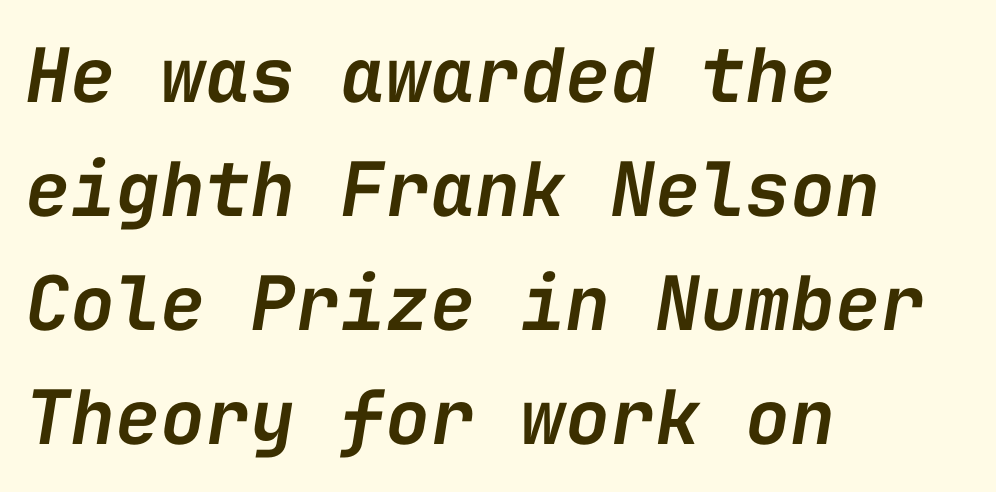
Q: Is the text bold? A: Semi-bold.
Q: Is the text italic (slanted)? A: Yes, it leans right by about 9 degrees.
Q: Is the text underlined? A: No.
Q: How is the paragraph aligned? A: Left-aligned.
Q: Is the spacing between letters normal or unusually wide? A: Normal.
Q: Is the spacing between lines tight, normal or loose? A: Normal.
Q: Width (condensed, normal, or wide)? A: Normal.
Q: Stroke contrast? A: Low.
Q: x-height? A: Medium.
Q: Monospaced? A: Yes.
